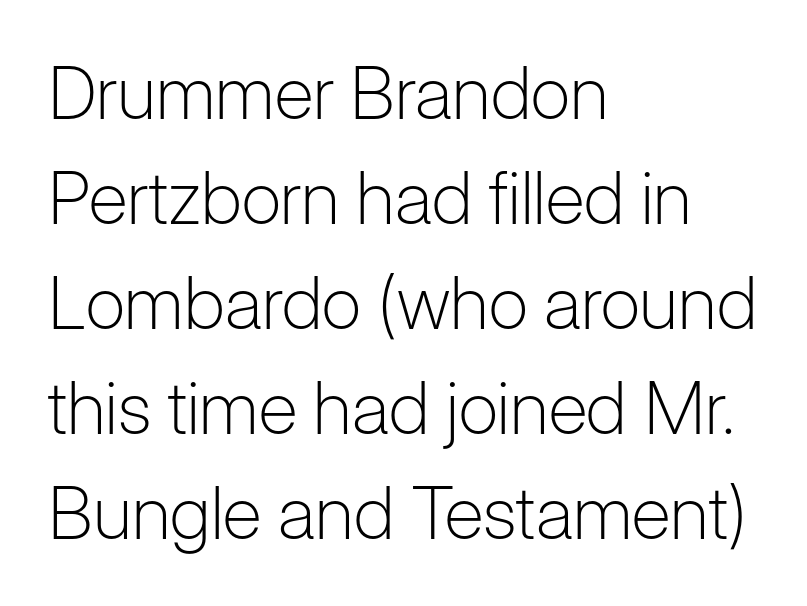
The image shows 73 px light sans-serif type, upright; set left-aligned, normal line spacing (1.44x), normal letter spacing, not underlined; low stroke contrast and a medium x-height.
